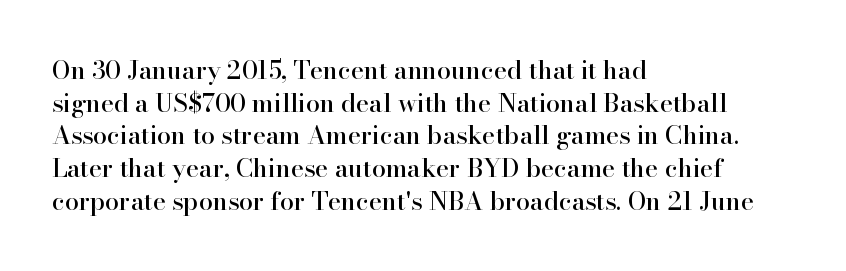
{"italic": "no", "underline": "no", "align": "left", "line_spacing": "normal", "line_spacing_ratio": 1.31, "letter_spacing": "normal", "letter_spacing_em": 0.0, "glyph_px": 25}
